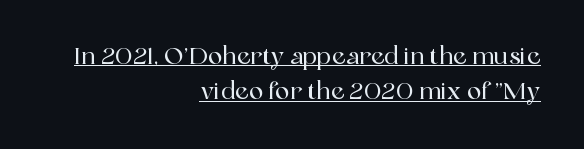
The image shows 24 px text type, upright; set right-aligned, normal line spacing (1.47x), normal letter spacing, underlined.
